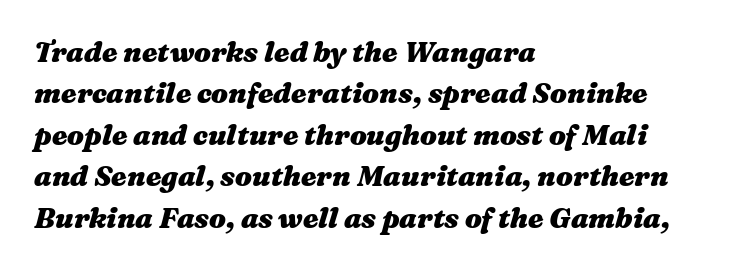
{"italic": "yes", "lean": "right", "slant_degrees": 16, "bold": "yes", "weight": "heavy", "width": "wide", "stroke_contrast": "medium", "x_height": "medium", "monospaced": "no", "underline": "no", "align": "left", "line_spacing": "normal", "line_spacing_ratio": 1.48, "letter_spacing": "normal", "letter_spacing_em": 0.0, "glyph_px": 28}
